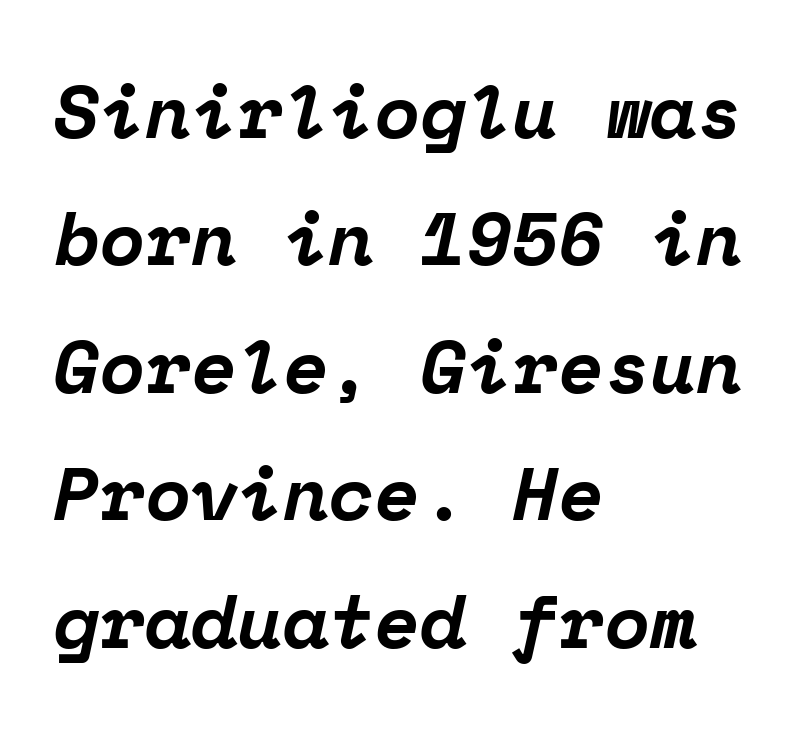
{"serif": "yes", "italic": "yes", "lean": "right", "slant_degrees": 12, "bold": "yes", "weight": "bold", "width": "normal", "stroke_contrast": "low", "x_height": "medium", "monospaced": "yes", "underline": "no", "align": "left", "line_spacing": "normal", "line_spacing_ratio": 1.7, "letter_spacing": "normal", "letter_spacing_em": 0.0, "glyph_px": 75}
